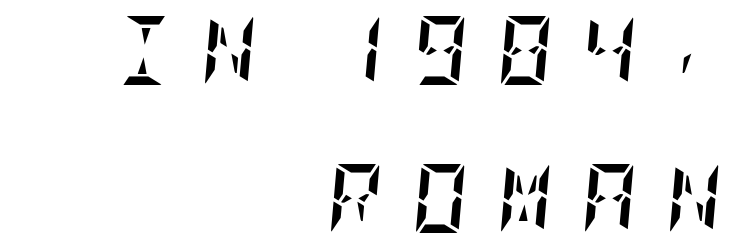
{"italic": "yes", "lean": "right", "slant_degrees": 5, "bold": "yes", "weight": "semibold", "width": "condensed", "stroke_contrast": "low", "x_height": "large", "underline": "no", "align": "right", "line_spacing": "loose", "line_spacing_ratio": 2.15, "letter_spacing": "wide", "letter_spacing_em": 0.41, "glyph_px": 69}
